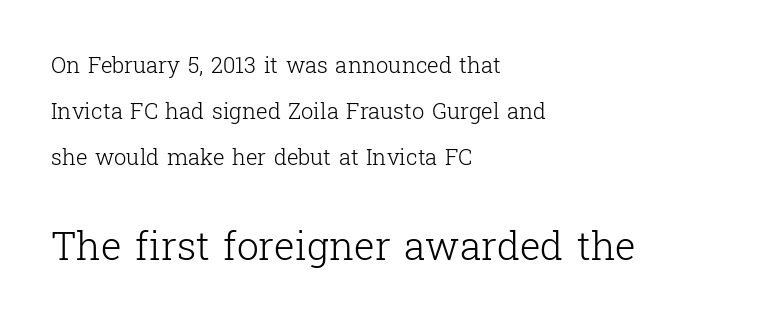
Q: Is the text bold? A: No.
Q: Is the text italic (slanted)? A: No, it is upright.
Q: Is the typeface a serif or a sans-serif typeface? A: Serif.
Q: Is the text underlined? A: No.
Q: How is the paragraph aligned? A: Left-aligned.
Q: Is the spacing between letters normal or unusually wide? A: Normal.
Q: Is the spacing between lines tight, normal or loose? A: Loose.
Q: Which block of text is set in a larger size, the first (top) or the second (bottom)? A: The second (bottom) one.
Q: Width (condensed, normal, or wide)? A: Normal.
Q: Stroke contrast? A: Low.
Q: x-height? A: Medium.
Q: Monospaced? A: No.
